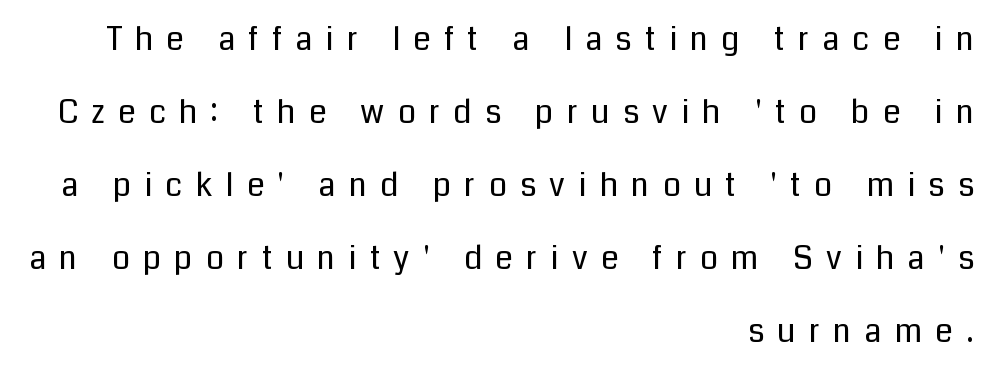
Ascenders rise straight up at ninety degrees. Bold? No — there's no thickening of the strokes. The letters advance in unequal steps, a hallmark of proportional type. Letter spacing: wide. The compositor pushed each line to the right boundary.
